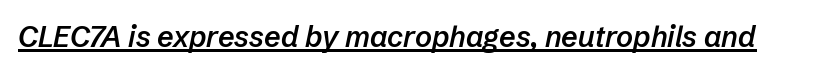
Each line of the rendering has a horizontal stroke beneath the glyphs. Spacing verdict: proportional, widths tailored to each character. The rendering keeps characters at their native spacing. Yep, that's italic — everything's leaning. The strokes are fattened partway — semibold, not bold.
